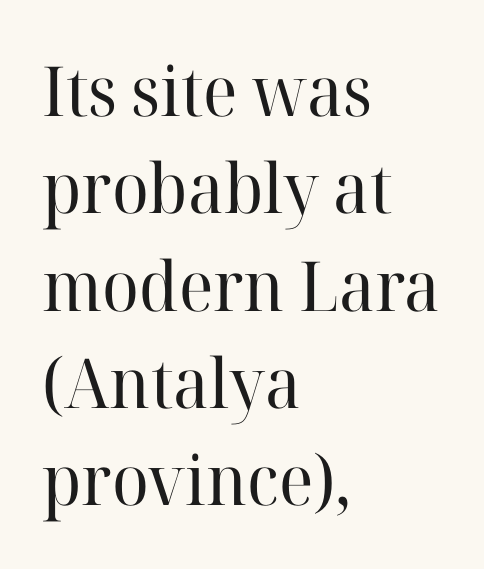
The image shows 69 px regular-weight serif type, upright; set left-aligned, normal line spacing (1.41x), normal letter spacing, not underlined; high stroke contrast and a medium x-height.
